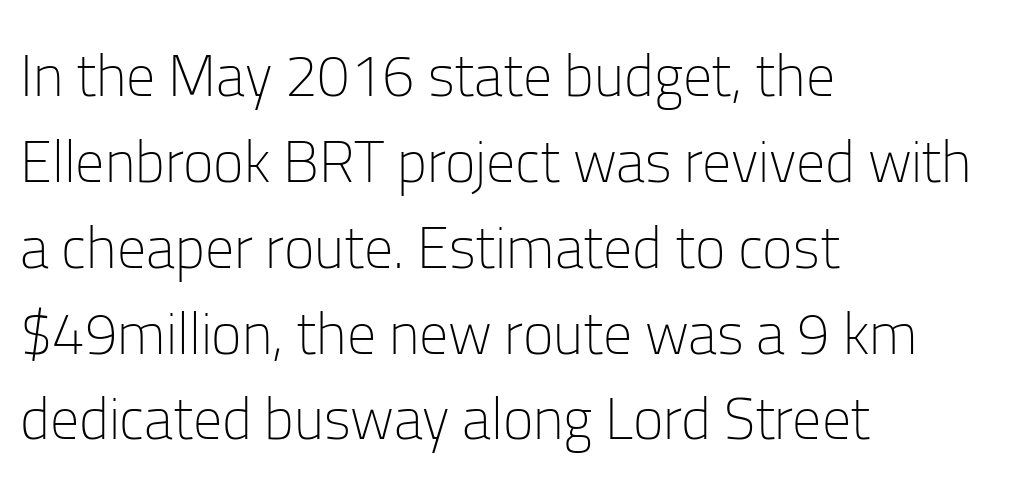
Q: Is the text bold? A: No.
Q: Is the text italic (slanted)? A: No, it is upright.
Q: Is the typeface a serif or a sans-serif typeface? A: Sans-serif.
Q: Is the text underlined? A: No.
Q: How is the paragraph aligned? A: Left-aligned.
Q: Is the spacing between letters normal or unusually wide? A: Normal.
Q: Is the spacing between lines tight, normal or loose? A: Normal.
Q: Width (condensed, normal, or wide)? A: Normal.
Q: Stroke contrast? A: Low.
Q: x-height? A: Medium.
Q: Monospaced? A: No.
